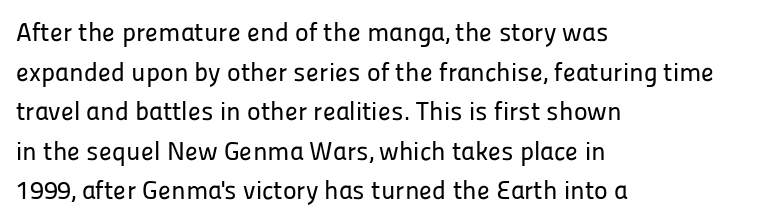
{"italic": "no", "underline": "no", "align": "left", "line_spacing": "normal", "line_spacing_ratio": 1.52, "letter_spacing": "normal", "letter_spacing_em": 0.0, "glyph_px": 26}
